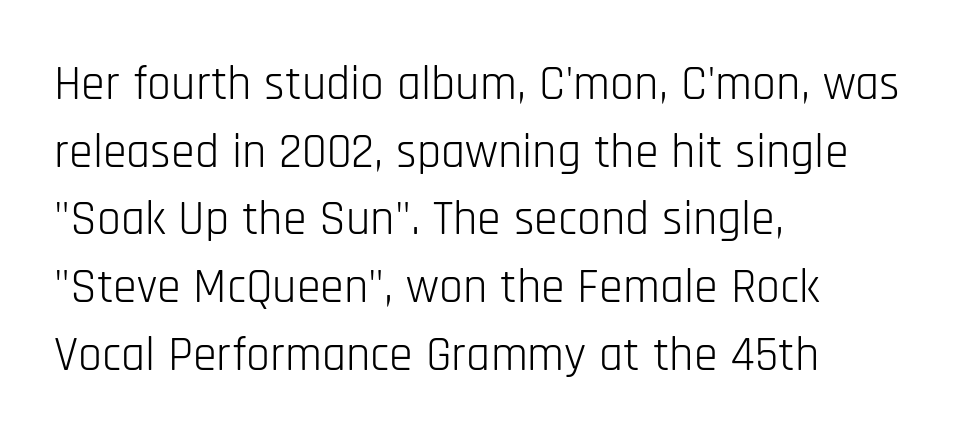
{"serif": "no", "italic": "no", "bold": "no", "weight": "light", "width": "condensed", "stroke_contrast": "low", "x_height": "large", "monospaced": "no", "underline": "no", "align": "left", "line_spacing": "normal", "line_spacing_ratio": 1.41, "letter_spacing": "normal", "letter_spacing_em": 0.0, "glyph_px": 48}
